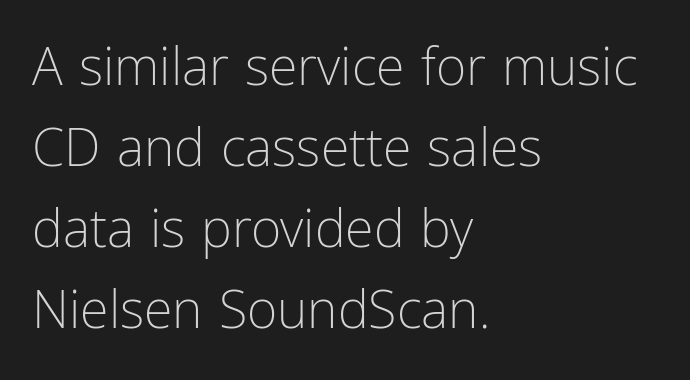
{"serif": "no", "italic": "no", "bold": "no", "weight": "light", "width": "condensed", "stroke_contrast": "low", "x_height": "medium", "monospaced": "no", "underline": "no", "align": "left", "line_spacing": "normal", "line_spacing_ratio": 1.56, "letter_spacing": "normal", "letter_spacing_em": 0.0, "glyph_px": 52}
